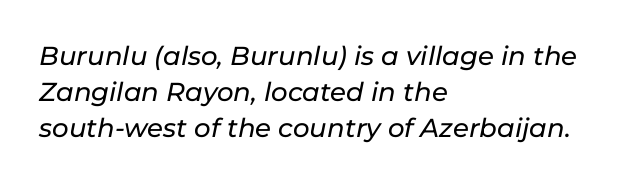
Q: Is the text italic (slanted)? A: Yes, it leans right by about 11 degrees.
Q: Is the text underlined? A: No.
Q: How is the paragraph aligned? A: Left-aligned.
Q: Is the spacing between letters normal or unusually wide? A: Normal.
Q: Is the spacing between lines tight, normal or loose? A: Normal.
